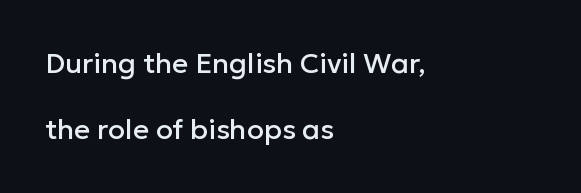
Q: Is the text italic (slanted)? A: No, it is upright.
Q: Is the typeface a serif or a sans-serif typeface? A: Sans-serif.
Q: Is the text underlined? A: No.
Q: How is the paragraph aligned? A: Left-aligned.
Q: Is the spacing between letters normal or unusually wide? A: Normal.
Q: Is the spacing between lines tight, normal or loose? A: Loose.
Q: Width (condensed, normal, or wide)? A: Normal.
Q: Stroke contrast? A: Low.
Q: x-height? A: Medium.
Q: Monospaced? A: No.
